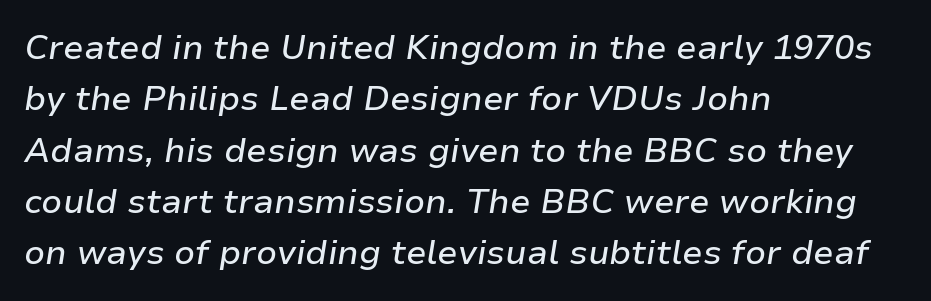
{"italic": "yes", "lean": "right", "slant_degrees": 9, "width": "normal", "stroke_contrast": "low", "x_height": "medium", "monospaced": "no", "underline": "no", "align": "left", "line_spacing": "normal", "line_spacing_ratio": 1.51, "letter_spacing": "normal", "letter_spacing_em": 0.0, "glyph_px": 34}
